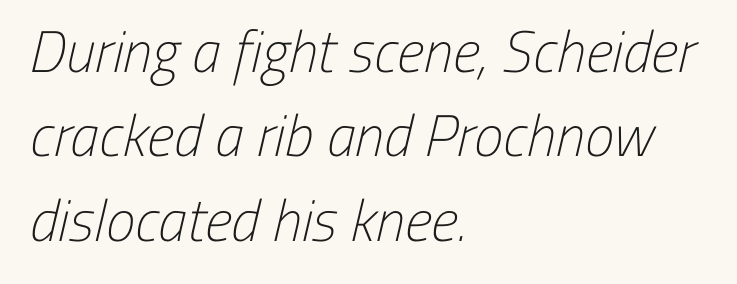
The image shows 59 px light, condensed sans-serif type; set left-aligned, normal line spacing (1.43x), normal letter spacing, not underlined; low stroke contrast and a medium x-height.
